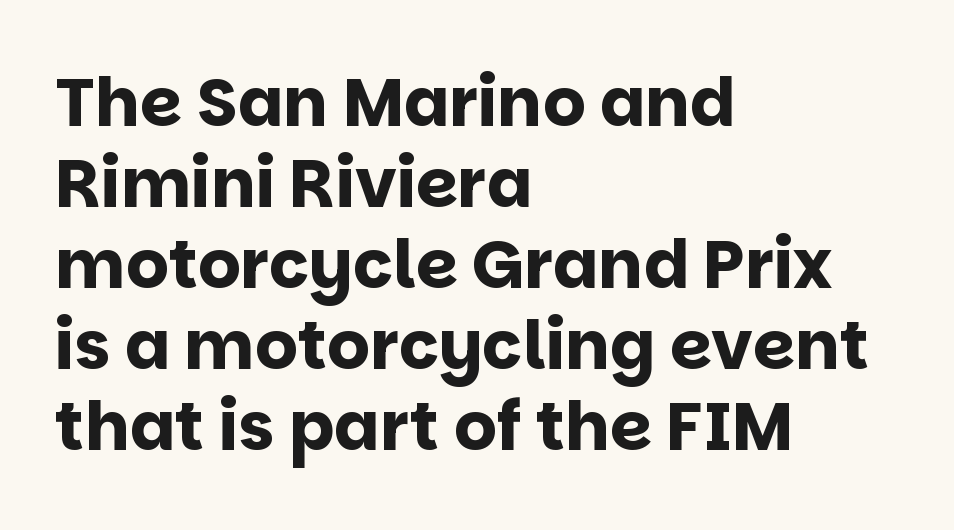
The image shows 67 px bold sans-serif type, upright; set left-aligned, line spacing 1.21x, normal letter spacing, not underlined; low stroke contrast and a large x-height.
